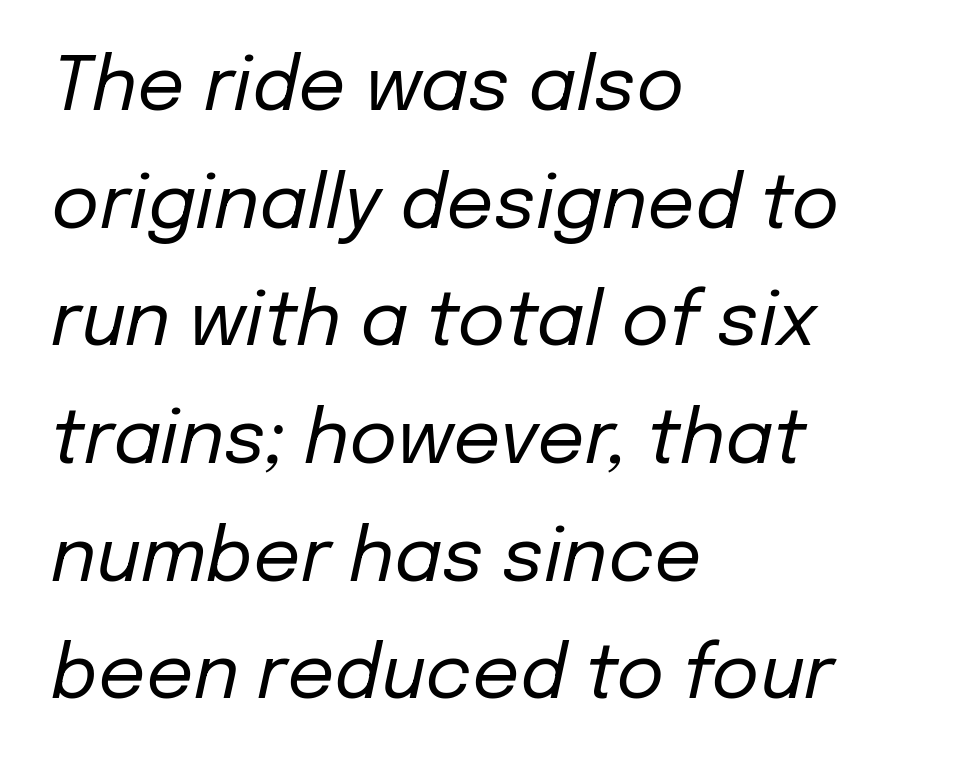
The image shows 74 px regular-weight type, italic (leaning right); set left-aligned, normal line spacing (1.59x), normal letter spacing, not underlined; low stroke contrast and a medium x-height.
